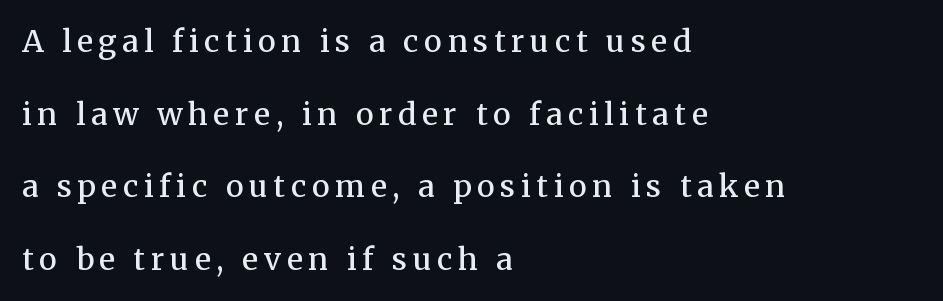
Q: Is the text bold? A: Semi-bold.
Q: Is the text italic (slanted)? A: No, it is upright.
Q: Is the typeface a serif or a sans-serif typeface? A: Serif.
Q: Is the text underlined? A: No.
Q: How is the paragraph aligned? A: Left-aligned.
Q: Is the spacing between lines tight, normal or loose? A: Loose.
Q: Width (condensed, normal, or wide)? A: Normal.
Q: Stroke contrast? A: Medium.
Q: x-height? A: Medium.
Q: Monospaced? A: No.
